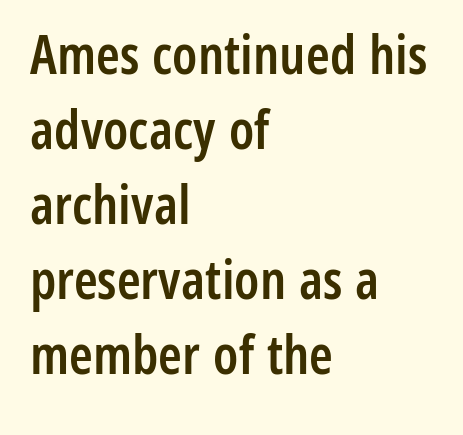
The image shows 54 px semibold, condensed sans-serif type, upright; set left-aligned, normal line spacing (1.39x), normal letter spacing, not underlined; low stroke contrast and a medium x-height.
